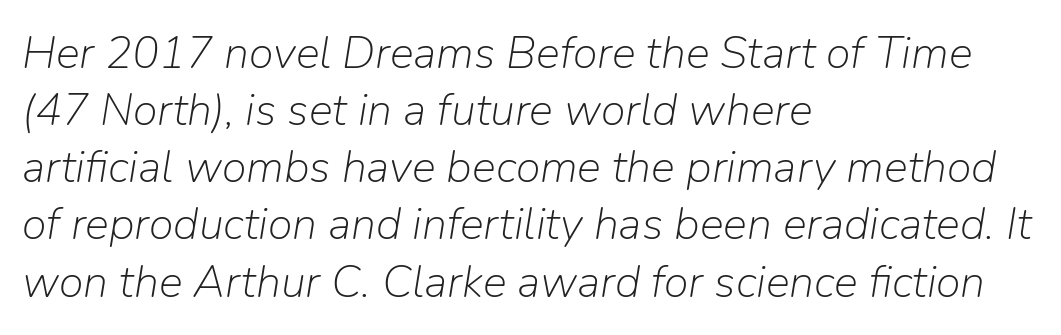
Q: Is the text bold? A: No.
Q: Is the text italic (slanted)? A: Yes, it leans right by about 9 degrees.
Q: Is the text underlined? A: No.
Q: How is the paragraph aligned? A: Left-aligned.
Q: Is the spacing between letters normal or unusually wide? A: Normal.
Q: Is the spacing between lines tight, normal or loose? A: Normal.
Q: Width (condensed, normal, or wide)? A: Normal.
Q: Stroke contrast? A: Low.
Q: x-height? A: Medium.
Q: Monospaced? A: No.
